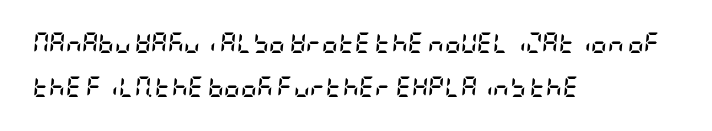
{"italic": "yes", "lean": "right", "slant_degrees": 5, "bold": "yes", "underline": "no", "align": "left", "line_spacing": "loose", "line_spacing_ratio": 2.21, "letter_spacing": "normal", "letter_spacing_em": 0.0, "glyph_px": 20}
